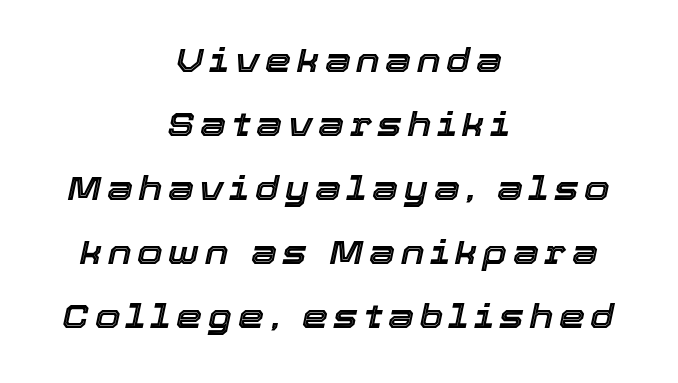
The image shows 33 px text type, italic (leaning right); set centered, loose line spacing (1.94x), not underlined; a medium x-height.
